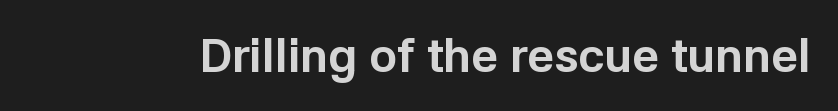
Q: Is the text bold? A: Yes.
Q: Is the text italic (slanted)? A: No, it is upright.
Q: Is the typeface a serif or a sans-serif typeface? A: Sans-serif.
Q: Is the text underlined? A: No.
Q: Is the spacing between letters normal or unusually wide? A: Normal.
Q: Width (condensed, normal, or wide)? A: Normal.
Q: Stroke contrast? A: Low.
Q: x-height? A: Medium.
Q: Monospaced? A: No.
